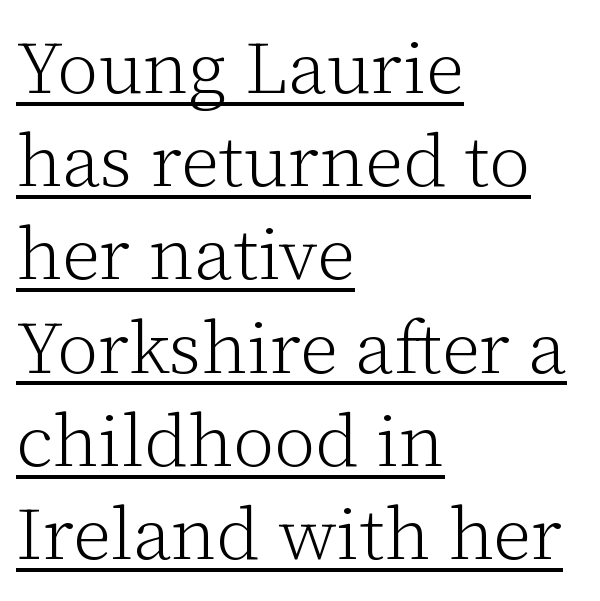
{"serif": "yes", "italic": "no", "bold": "no", "weight": "light", "width": "normal", "stroke_contrast": "low", "x_height": "medium", "monospaced": "no", "underline": "yes", "align": "left", "line_spacing": "normal", "line_spacing_ratio": 1.26, "letter_spacing": "normal", "letter_spacing_em": 0.0, "glyph_px": 74}
